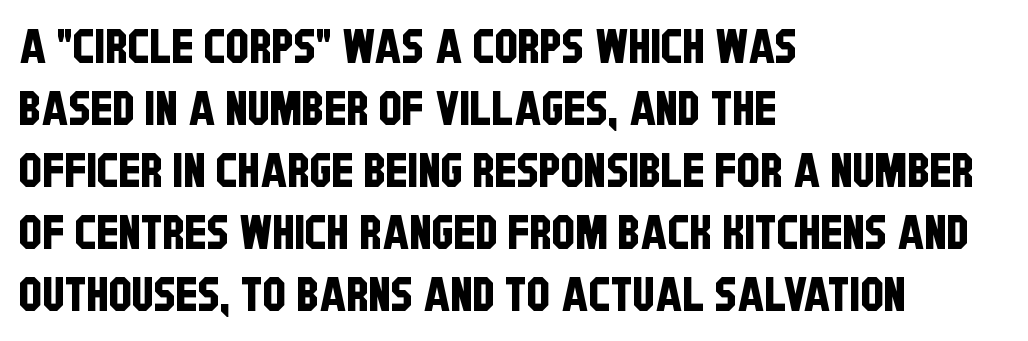
The image shows 47 px condensed sans-serif type; set left-aligned, normal line spacing (1.32x), normal letter spacing, not underlined; low stroke contrast and a large x-height.
